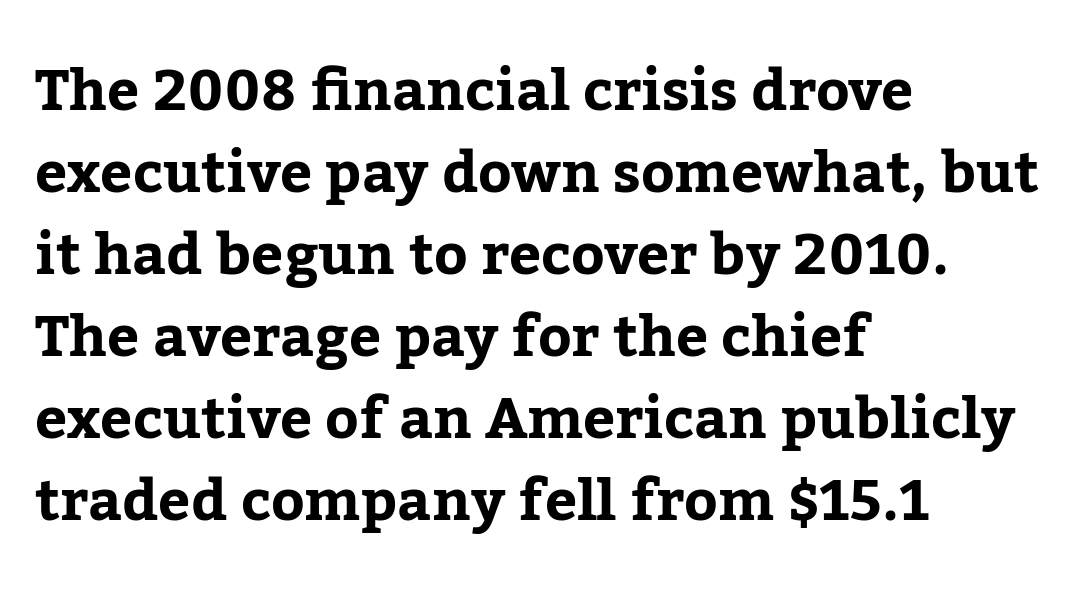
{"serif": "yes", "italic": "no", "bold": "yes", "weight": "bold", "width": "normal", "stroke_contrast": "low", "x_height": "medium", "monospaced": "no", "underline": "no", "align": "left", "line_spacing": "normal", "line_spacing_ratio": 1.44, "letter_spacing": "normal", "letter_spacing_em": 0.0, "glyph_px": 57}
